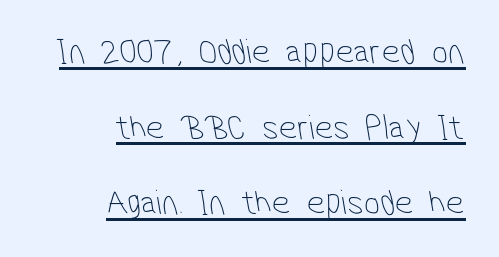
{"serif": "no", "bold": "no", "weight": "thin", "width": "condensed", "stroke_contrast": "low", "x_height": "medium", "monospaced": "no", "underline": "yes", "align": "right", "line_spacing": "loose", "line_spacing_ratio": 2.1, "letter_spacing": "normal", "letter_spacing_em": 0.0, "glyph_px": 36}
